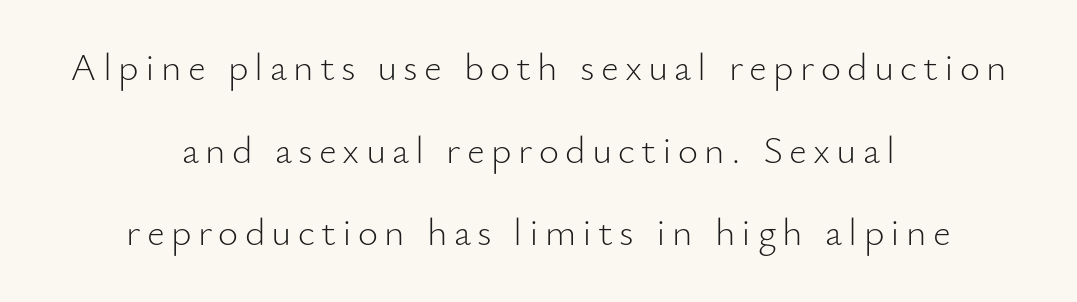
The image shows 39 px light sans-serif type, upright; set centered, loose line spacing (2.12x), not underlined; low stroke contrast and a small x-height.
